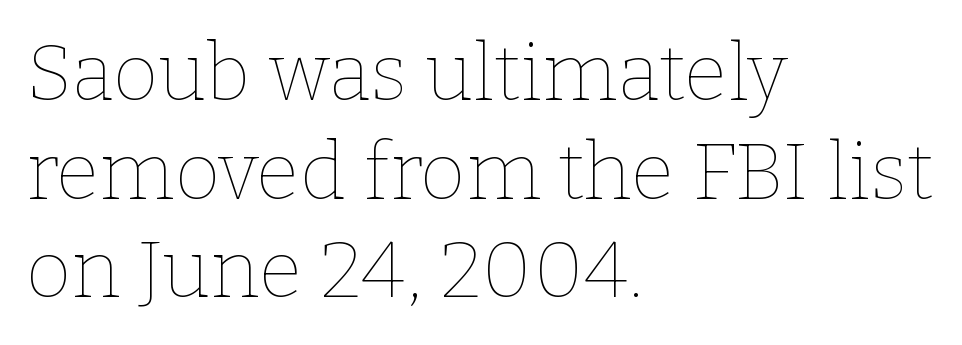
The image shows 79 px thin type, upright; set left-aligned, normal line spacing (1.25x), normal letter spacing, not underlined; low stroke contrast and a medium x-height.
